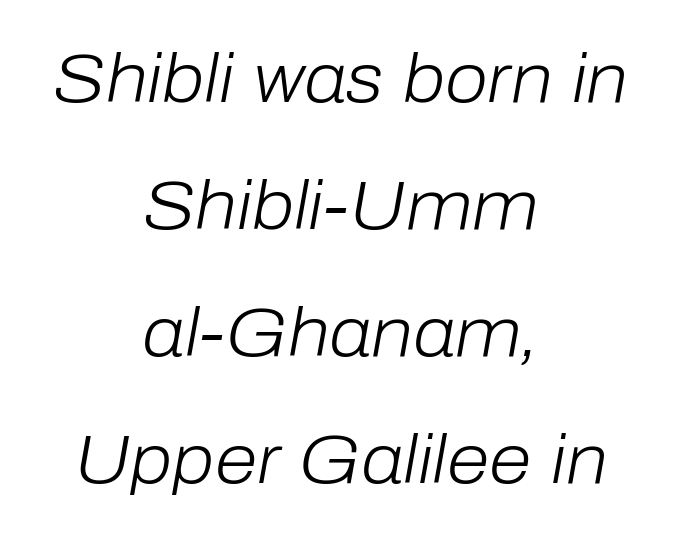
Think of a printed novel: that variable character pitch is what you see here. Heaviness? Minimal to ordinary, like unemphasized prose. Short and long lines alike share a common midpoint. Nothing unusual about the tracking: characters are spaced as the font intends.
